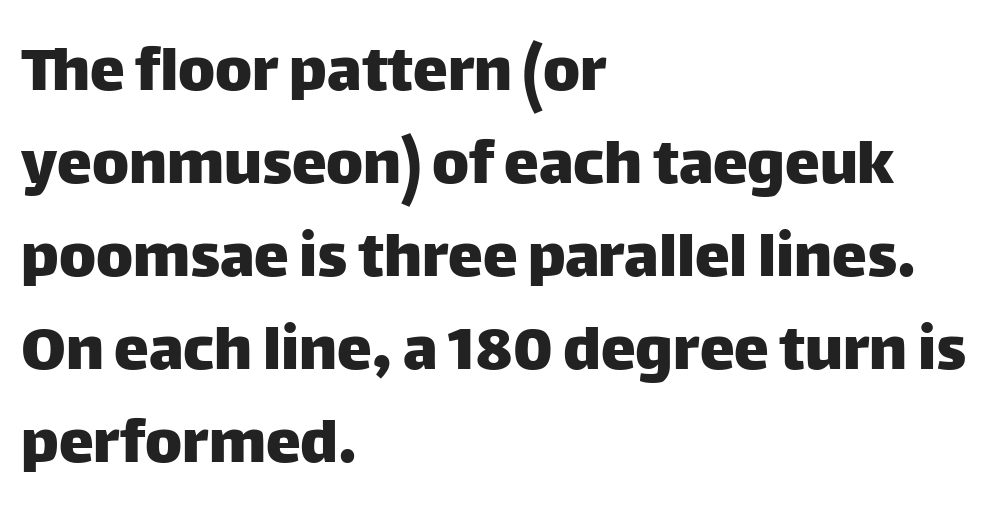
{"serif": "no", "italic": "no", "width": "normal", "stroke_contrast": "low", "x_height": "large", "monospaced": "no", "underline": "no", "align": "left", "line_spacing": "normal", "line_spacing_ratio": 1.33, "letter_spacing": "normal", "letter_spacing_em": 0.0, "glyph_px": 70}
